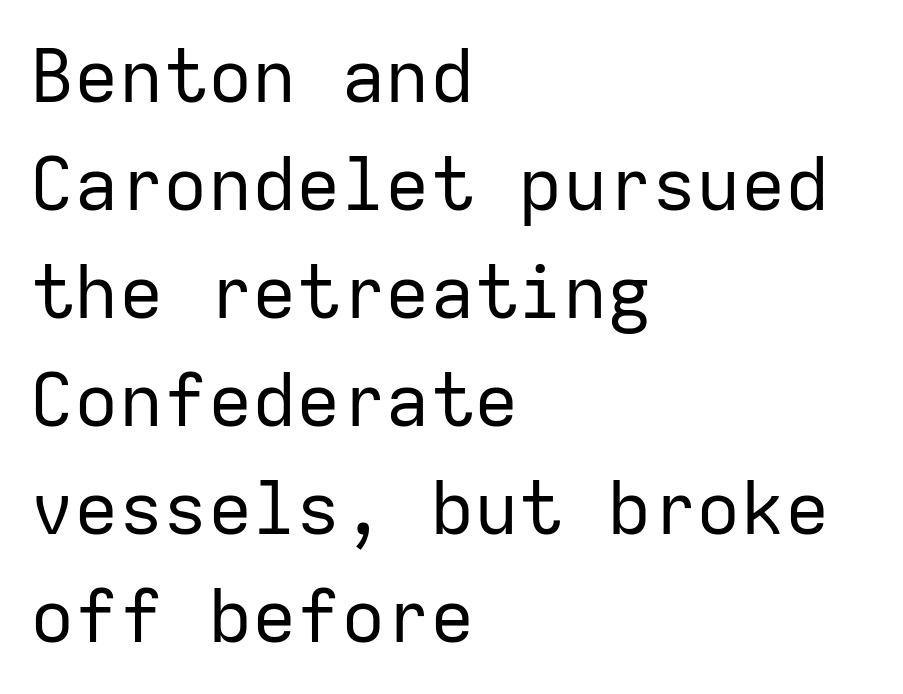
{"serif": "no", "italic": "no", "bold": "no", "weight": "regular", "width": "normal", "stroke_contrast": "low", "x_height": "medium", "monospaced": "yes", "underline": "no", "align": "left", "line_spacing": "normal", "line_spacing_ratio": 1.46, "letter_spacing": "normal", "letter_spacing_em": 0.0, "glyph_px": 74}
